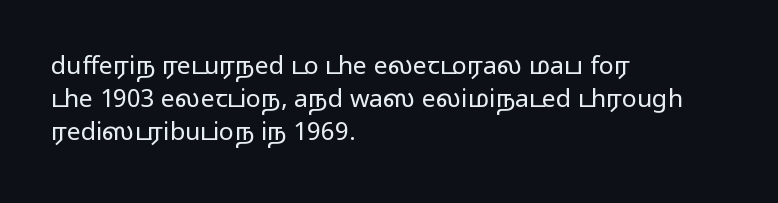
{"italic": "no", "bold": "no", "underline": "no", "align": "left", "line_spacing": "normal", "line_spacing_ratio": 1.33, "letter_spacing": "normal", "letter_spacing_em": 0.0, "glyph_px": 25}
